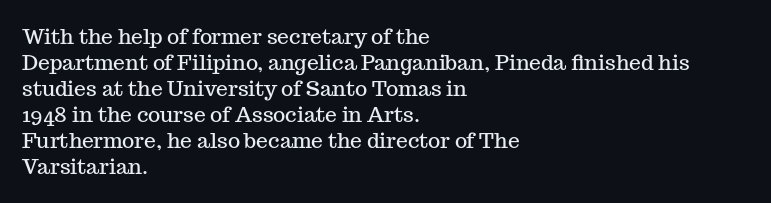
The typesetter chose a ragged-right arrangement here. The type sits square on the baseline with zero lean. There is no visible air inserted between adjacent glyphs. Has an underline been added? It has not.
